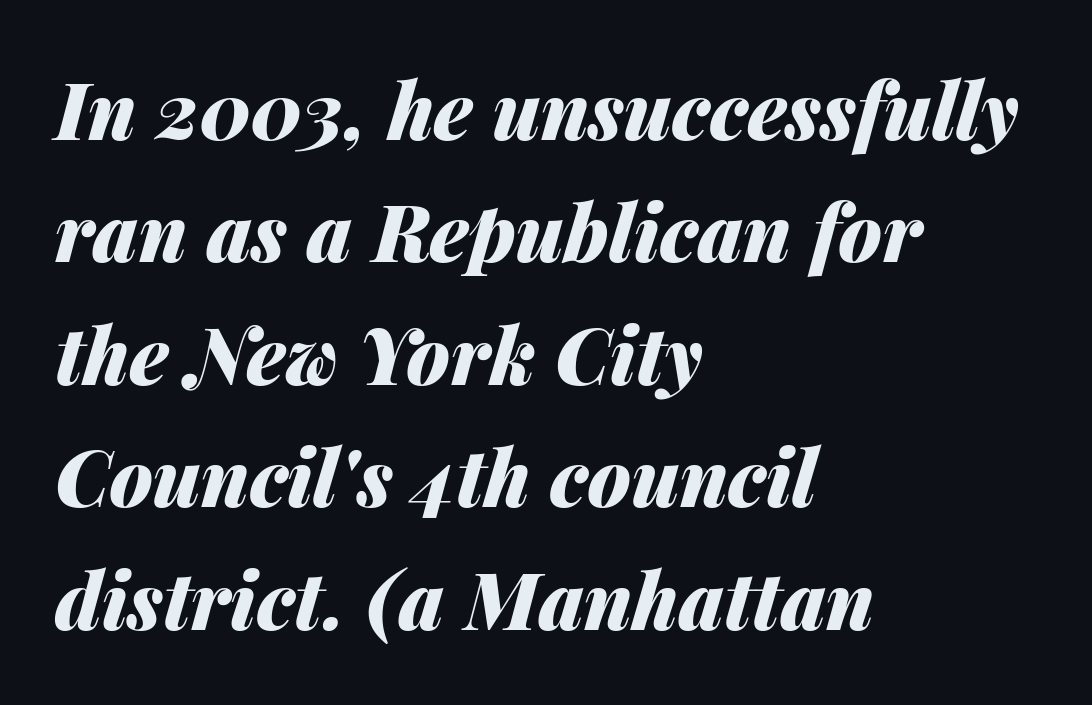
Reading down the block, your eye returns to a fixed left position each line. Thick stems and heavy bowls — unmistakably bold. Look at the tracking — it's just the regular setting, nothing added. Emphasis-style slanted type is in use. The glyphs are unaccompanied by any horizontal stroke below them. The designer left line spacing at the default.
